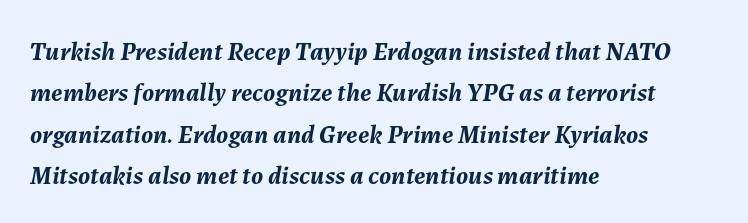
The image shows 26 px bold type, italic (leaning right); set left-aligned, normal line spacing (1.59x), normal letter spacing, not underlined.
